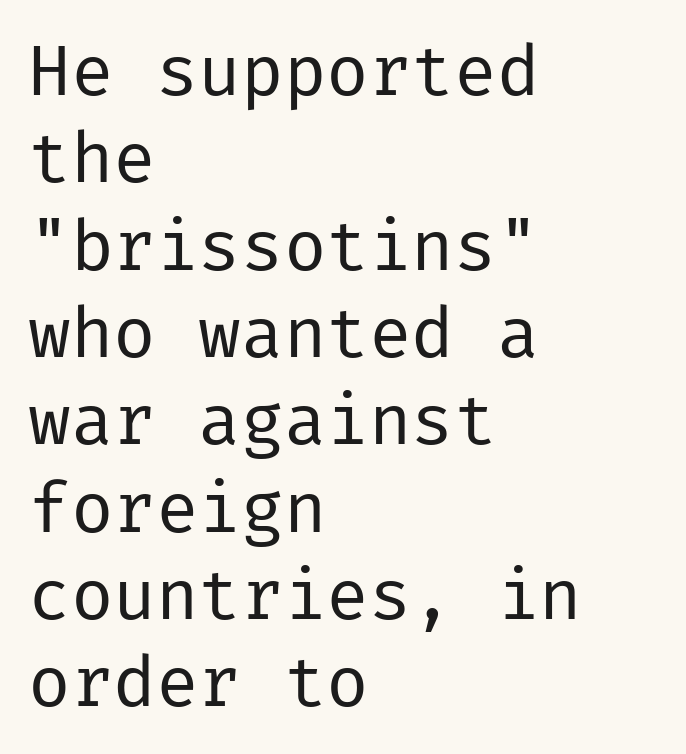
Q: Is the text bold? A: No.
Q: Is the text italic (slanted)? A: No, it is upright.
Q: Is the typeface a serif or a sans-serif typeface? A: Sans-serif.
Q: Is the text underlined? A: No.
Q: How is the paragraph aligned? A: Left-aligned.
Q: Is the spacing between letters normal or unusually wide? A: Normal.
Q: Width (condensed, normal, or wide)? A: Normal.
Q: Stroke contrast? A: Low.
Q: x-height? A: Medium.
